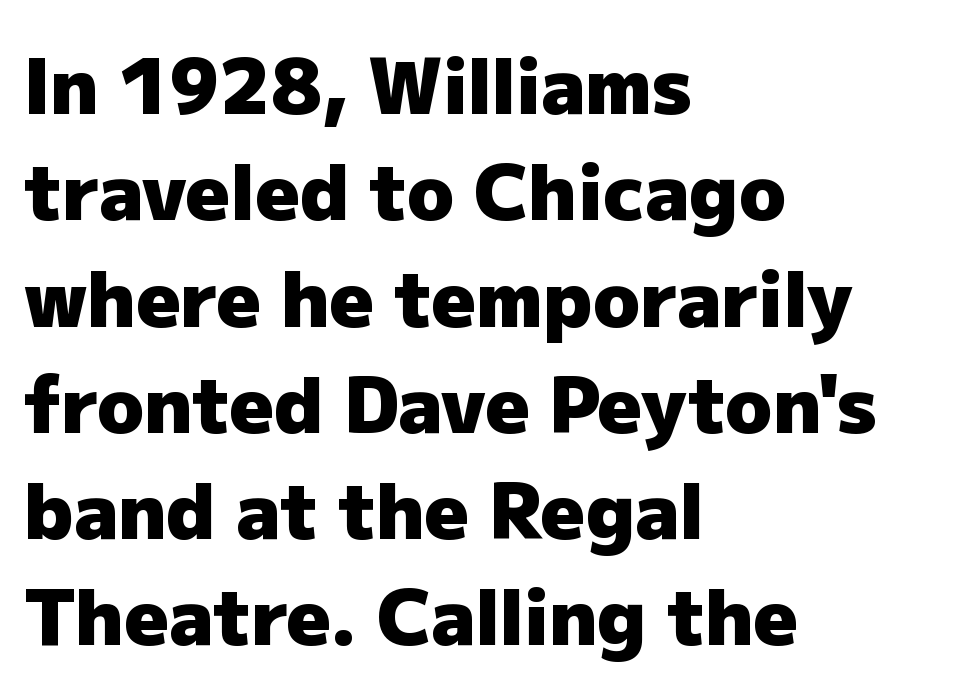
Q: Is the text bold? A: Yes.
Q: Is the text italic (slanted)? A: No, it is upright.
Q: Is the typeface a serif or a sans-serif typeface? A: Sans-serif.
Q: Is the text underlined? A: No.
Q: How is the paragraph aligned? A: Left-aligned.
Q: Is the spacing between letters normal or unusually wide? A: Normal.
Q: Is the spacing between lines tight, normal or loose? A: Normal.
Q: Width (condensed, normal, or wide)? A: Normal.
Q: Stroke contrast? A: Low.
Q: x-height? A: Medium.
Q: Monospaced? A: No.
